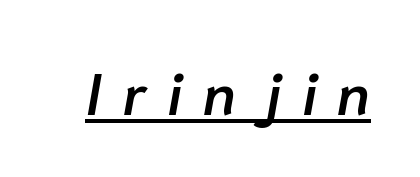
Compared with undecorated copy, this sample adds a rule below the words. Posture: slanted. A typesetter would call this proportional, since set widths differ per character. These lines have a slow, spaced-out rhythm from letter to letter. Emphasis by weight is partial: semibold.
